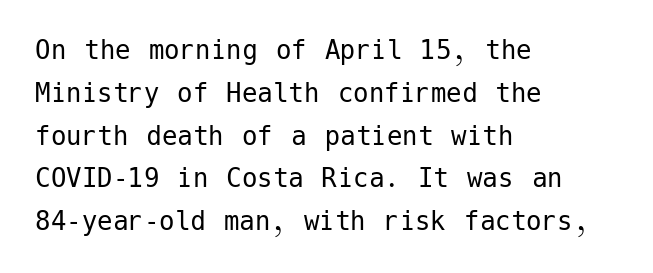
{"serif": "no", "italic": "no", "bold": "no", "weight": "regular", "width": "normal", "stroke_contrast": "low", "x_height": "medium", "underline": "no", "align": "left", "line_spacing": "normal", "line_spacing_ratio": 1.38, "letter_spacing": "normal", "letter_spacing_em": 0.0, "glyph_px": 31}
